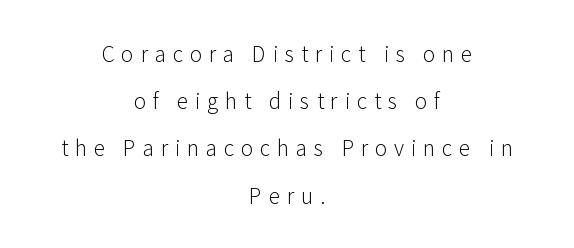
Q: Is the text bold? A: No.
Q: Is the text italic (slanted)? A: No, it is upright.
Q: Is the text underlined? A: No.
Q: How is the paragraph aligned? A: Centered.
Q: Is the spacing between letters normal or unusually wide? A: Unusually wide.
Q: Is the spacing between lines tight, normal or loose? A: Loose.
